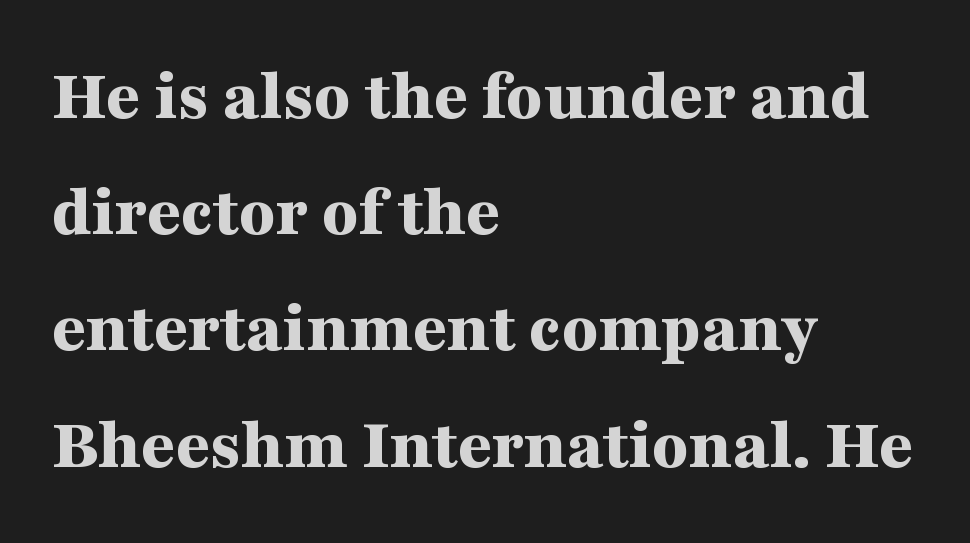
Yep, those are serifs on the letters. Is this a fixed-width face? No — the glyphs have proportional, varying widths. The vertical gap from one line to the next is medium. A typesetter would call this zero additional tracking. As a designer I'd log this as weight 700, bold. Alignment: flush left.
